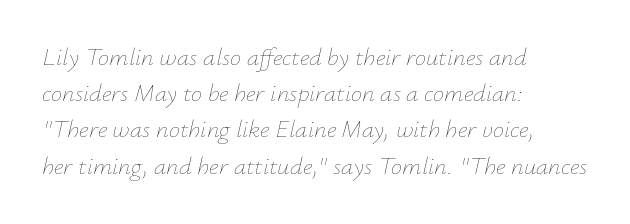
{"italic": "yes", "lean": "right", "slant_degrees": 12, "bold": "no", "underline": "no", "align": "left", "line_spacing": "normal", "line_spacing_ratio": 1.45, "letter_spacing": "normal", "letter_spacing_em": 0.0, "glyph_px": 25}
